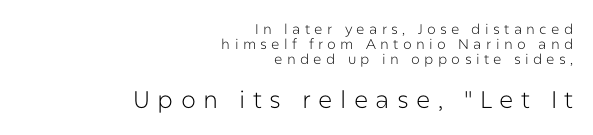
The image shows 24 px text type, upright; set right-aligned, tight line spacing (1.06x), unusually wide letter spacing (+0.31 em), not underlined; the second (bottom) block is 1.71x larger.
